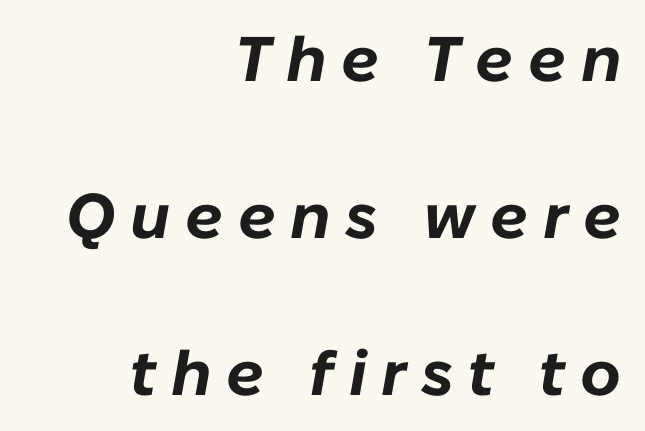
{"italic": "yes", "lean": "right", "slant_degrees": 10, "bold": "yes", "weight": "bold", "width": "normal", "stroke_contrast": "low", "x_height": "medium", "monospaced": "no", "underline": "no", "align": "right", "line_spacing": "loose", "line_spacing_ratio": 2.49, "letter_spacing": "wide", "letter_spacing_em": 0.23, "glyph_px": 63}
